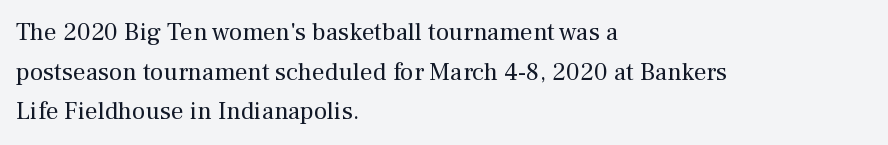
No italicization has been applied; the sample stays upright. Which margin do the lines hug? The left one — the right edge is uneven. Interline gaps are of average width in this sample. Descender tails drop into unmarked territory.
